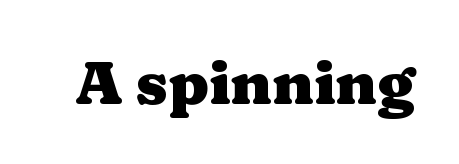
{"serif": "yes", "italic": "no", "bold": "yes", "weight": "heavy", "width": "wide", "stroke_contrast": "medium", "x_height": "medium", "monospaced": "no", "underline": "no", "letter_spacing": "normal", "letter_spacing_em": 0.0, "glyph_px": 61}
